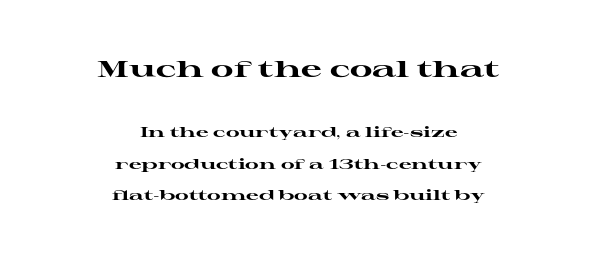
Look at the glyph heights: the upper group is clearly the bigger setting. Just letters on the line, the space beneath them empty. The text block is weighted toward neither margin, spreading evenly from the middle. How heavy is the stroke? Heavy — this is a bold. Here the glyphs are tracked normally, forming tight word shapes. The lines are spread far apart with generous leading.
